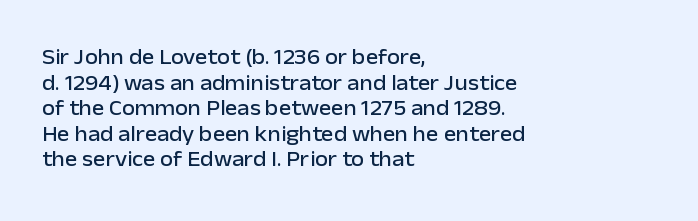
Q: Is the text italic (slanted)? A: No, it is upright.
Q: Is the text underlined? A: No.
Q: How is the paragraph aligned? A: Left-aligned.
Q: Is the spacing between letters normal or unusually wide? A: Normal.
